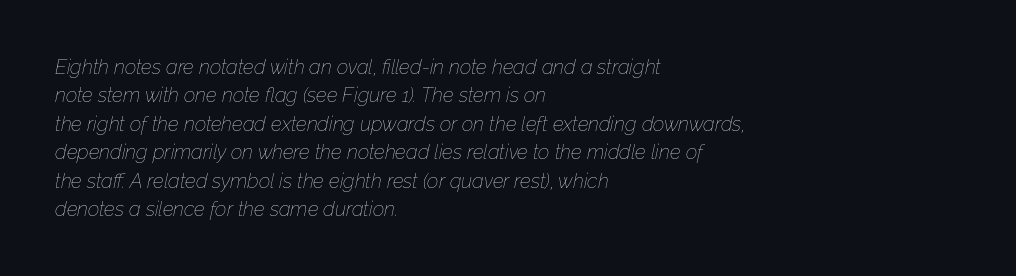
Q: Is the text bold? A: No.
Q: Is the text italic (slanted)? A: Yes, it leans right by about 12 degrees.
Q: Is the text underlined? A: No.
Q: How is the paragraph aligned? A: Left-aligned.
Q: Is the spacing between letters normal or unusually wide? A: Normal.
Q: Is the spacing between lines tight, normal or loose? A: Normal.
